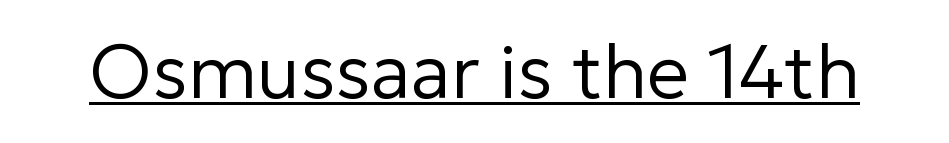
{"serif": "no", "italic": "no", "bold": "no", "weight": "regular", "width": "normal", "stroke_contrast": "low", "x_height": "medium", "monospaced": "no", "underline": "yes", "letter_spacing": "normal", "letter_spacing_em": 0.0, "glyph_px": 75}
